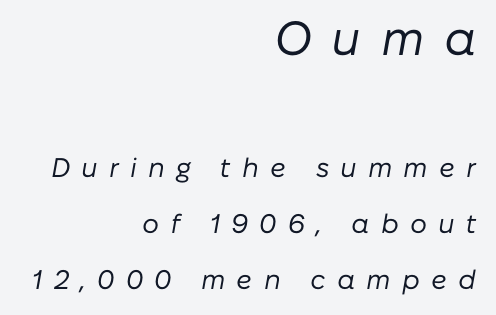
Lines of text with bare space underneath. The rendering uses natural spacing where letterforms have individual widths. Style check: oblique. Rows of type keep a wide berth in the vertical direction. The letterforms sit at book weight or below. How are the letters spaced? Widely, with obvious added tracking.
